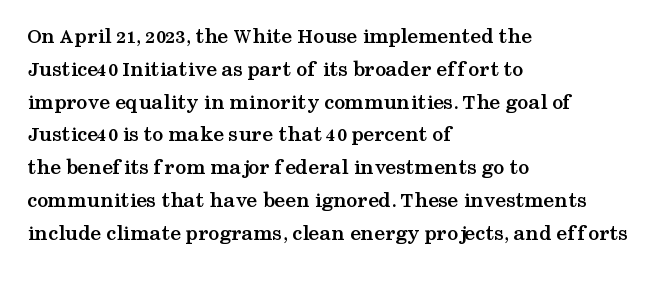
Q: Is the text bold? A: Yes.
Q: Is the text italic (slanted)? A: No, it is upright.
Q: Is the text underlined? A: No.
Q: How is the paragraph aligned? A: Left-aligned.
Q: Is the spacing between letters normal or unusually wide? A: Normal.
Q: Is the spacing between lines tight, normal or loose? A: Normal.
